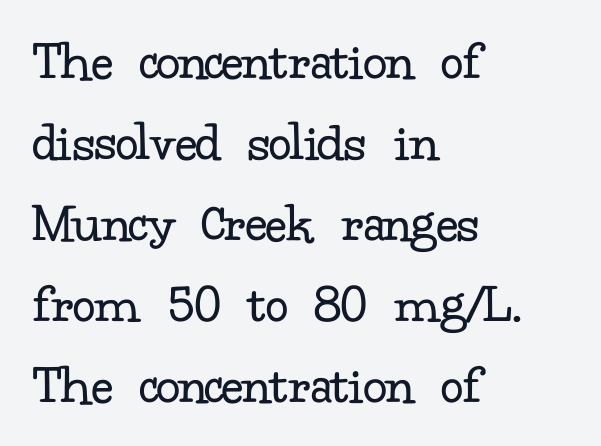
The characters display serif detailing at their extremities. You could not count columns in this text — the font is proportionally spaced. Unbolded letterforms with no extra heft. Italic? Not at all — the glyphs are vertical. All the whitespace from short lines collects on the right. In terms of leading, this rendering sits right in the middle.
